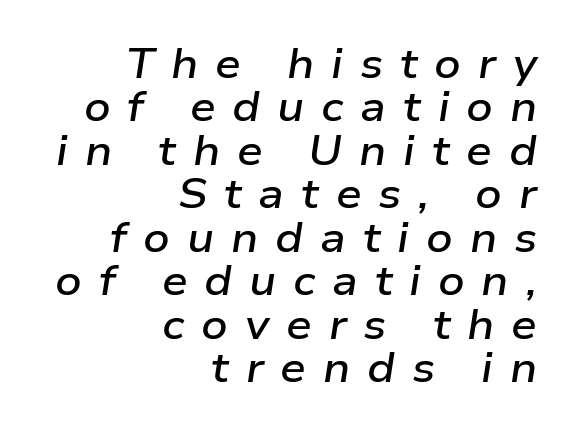
Q: Is the text bold? A: Semi-bold.
Q: Is the text italic (slanted)? A: Yes, it leans right by about 9 degrees.
Q: Is the text underlined? A: No.
Q: How is the paragraph aligned? A: Right-aligned.
Q: Is the spacing between letters normal or unusually wide? A: Unusually wide.
Q: Is the spacing between lines tight, normal or loose? A: Tight.
Q: Width (condensed, normal, or wide)? A: Wide.
Q: Stroke contrast? A: Low.
Q: x-height? A: Medium.
Q: Monospaced? A: No.
